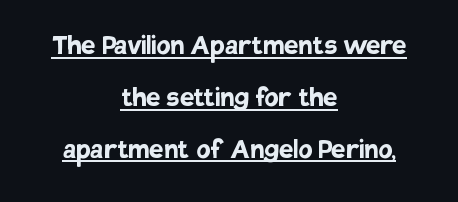
Students, observe the line beneath the letters — that is underlining. Vertical strokes here are truly vertical. Tracking here is standard; glyphs follow each other at the usual distance. Typographic density is high because the face is bold. A typesetter would call this proportional, since set widths differ per character.
